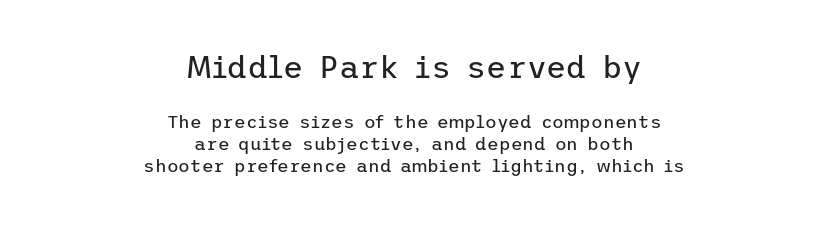
{"serif": "no", "italic": "no", "bold": "no", "weight": "regular", "width": "normal", "stroke_contrast": "low", "x_height": "medium", "underline": "no", "align": "center", "line_spacing_ratio": 1.21, "letter_spacing": "normal", "letter_spacing_em": 0.0, "larger_block": "first", "size_ratio": 1.72, "glyph_px": 31}
